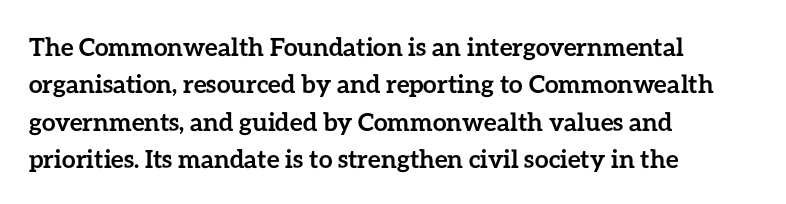
Q: Is the text bold? A: Yes.
Q: Is the text italic (slanted)? A: No, it is upright.
Q: Is the text underlined? A: No.
Q: How is the paragraph aligned? A: Left-aligned.
Q: Is the spacing between letters normal or unusually wide? A: Normal.
Q: Is the spacing between lines tight, normal or loose? A: Normal.
